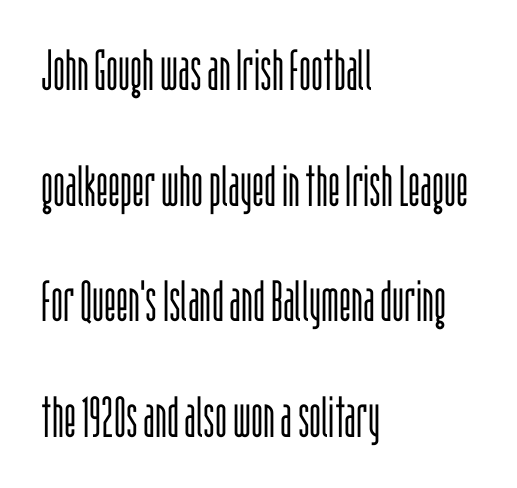
Q: Is the text bold? A: No.
Q: Is the text italic (slanted)? A: No, it is upright.
Q: Is the typeface a serif or a sans-serif typeface? A: Sans-serif.
Q: Is the text underlined? A: No.
Q: How is the paragraph aligned? A: Left-aligned.
Q: Is the spacing between letters normal or unusually wide? A: Normal.
Q: Is the spacing between lines tight, normal or loose? A: Loose.
Q: Width (condensed, normal, or wide)? A: Condensed.
Q: Stroke contrast? A: Low.
Q: x-height? A: Large.
Q: Monospaced? A: No.
